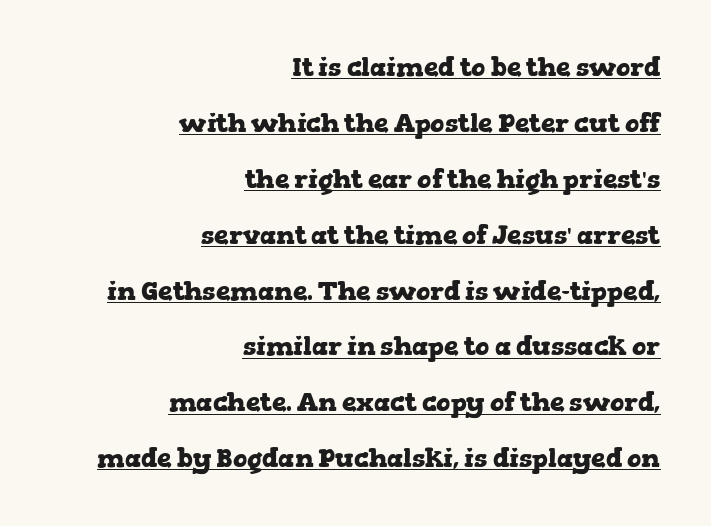
The image shows 26 px bold type, upright; set right-aligned, loose line spacing (2.15x), normal letter spacing, underlined.
